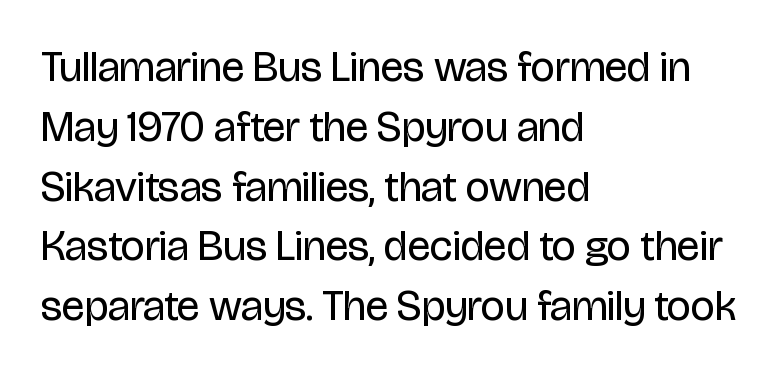
The image shows 43 px regular-weight, condensed sans-serif type, upright; set left-aligned, normal line spacing (1.39x), normal letter spacing, not underlined; low stroke contrast and a large x-height.
